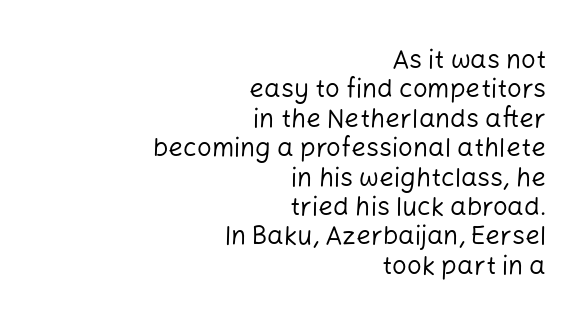
Stroke thickness stays within the range of a standard reading face or lighter. Baseline-to-baseline distance is barely more than the letter height. Vertical strokes here are truly vertical. The text block is weighted toward the right margin, trailing off unevenly leftward. No extra tracking has been applied to these lines.
